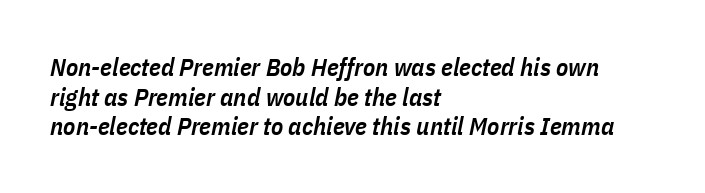
The paragraph has a hard left edge and a soft right edge. Looking at the ascenders, they clearly lean. The foot of each line stays bare and open. These words are printed semibold, heavier than regular yet not bold. There is no visible air inserted between adjacent glyphs.
